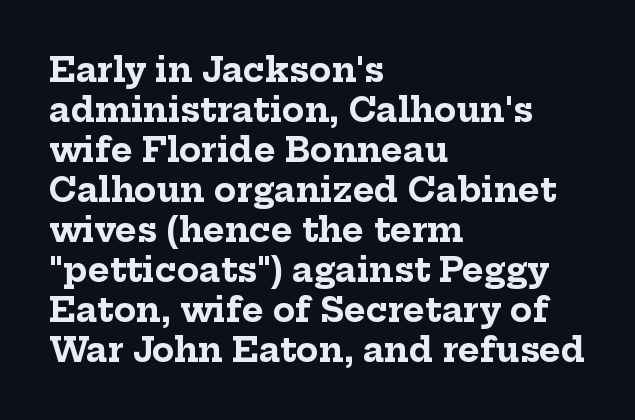
The foot of each line stays bare and open. All the whitespace from short lines collects on the right. Typographically, this falls in the serif category. The font is running at its bold setting. Caption: standard tracking, unaltered. Character widths vary here, with narrow letters taking less room than wide ones.
